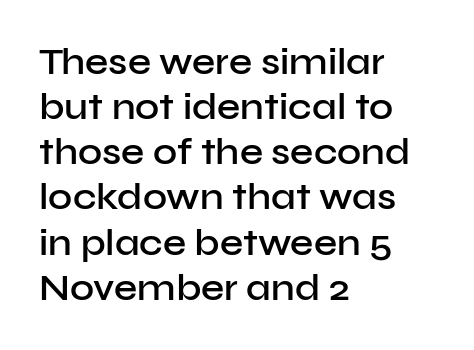
Q: Is the text bold? A: Semi-bold.
Q: Is the text italic (slanted)? A: No, it is upright.
Q: Is the typeface a serif or a sans-serif typeface? A: Sans-serif.
Q: Is the text underlined? A: No.
Q: How is the paragraph aligned? A: Left-aligned.
Q: Is the spacing between letters normal or unusually wide? A: Normal.
Q: Width (condensed, normal, or wide)? A: Normal.
Q: Stroke contrast? A: Low.
Q: x-height? A: Medium.
Q: Monospaced? A: No.
